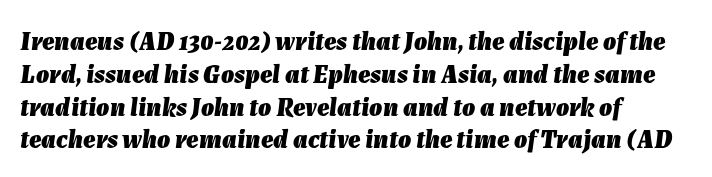
The image shows 26 px bold type, italic (leaning right); set left-aligned, normal line spacing (1.26x), normal letter spacing, not underlined.
